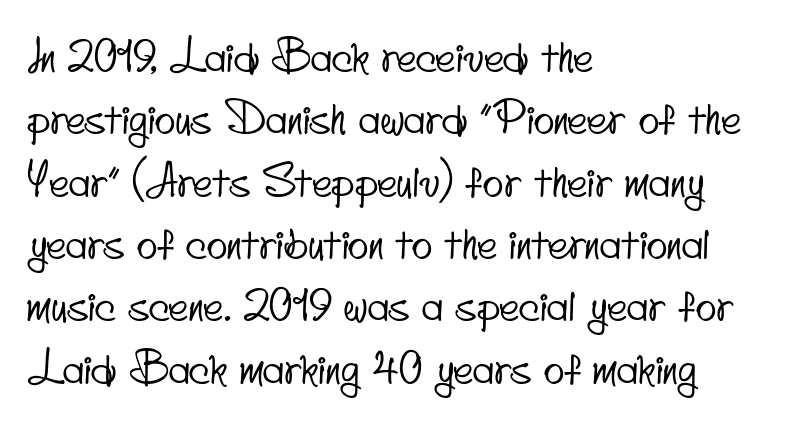
These lines are rendered in a variable-pitch font. Descenders hang freely into open space. The rendering keeps characters at their native spacing. Each new line begins a customary step beneath the previous one. You can tell from the bare stems that sans-serif type was used. Notice how the passage keeps a crisp vertical edge on the left only.
